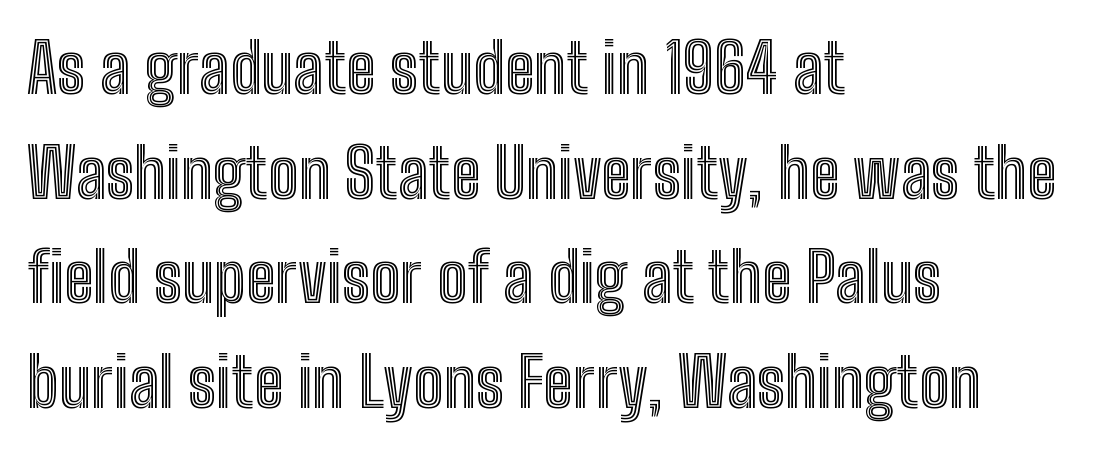
{"italic": "no", "width": "condensed", "x_height": "medium", "monospaced": "no", "underline": "no", "align": "left", "line_spacing": "normal", "line_spacing_ratio": 1.54, "letter_spacing": "normal", "letter_spacing_em": 0.0, "glyph_px": 68}
